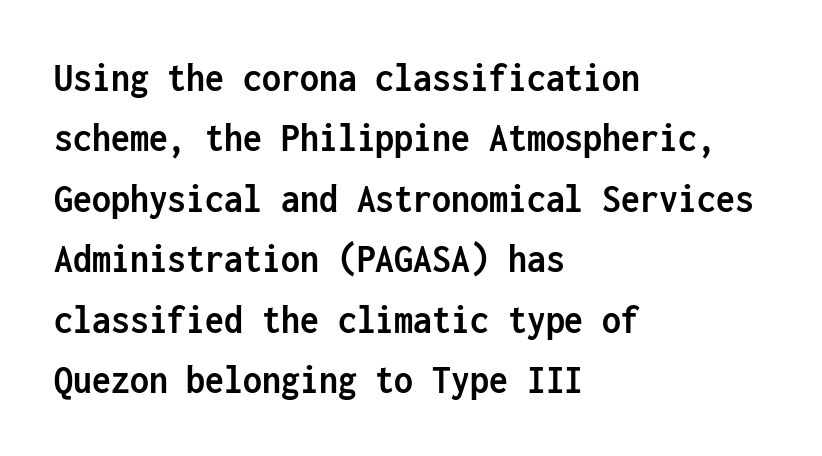
Q: Is the text bold? A: Yes.
Q: Is the text italic (slanted)? A: No, it is upright.
Q: Is the typeface a serif or a sans-serif typeface? A: Sans-serif.
Q: Is the text underlined? A: No.
Q: How is the paragraph aligned? A: Left-aligned.
Q: Is the spacing between letters normal or unusually wide? A: Normal.
Q: Is the spacing between lines tight, normal or loose? A: Normal.
Q: Width (condensed, normal, or wide)? A: Condensed.
Q: Stroke contrast? A: Low.
Q: x-height? A: Medium.
Q: Monospaced? A: Yes.
